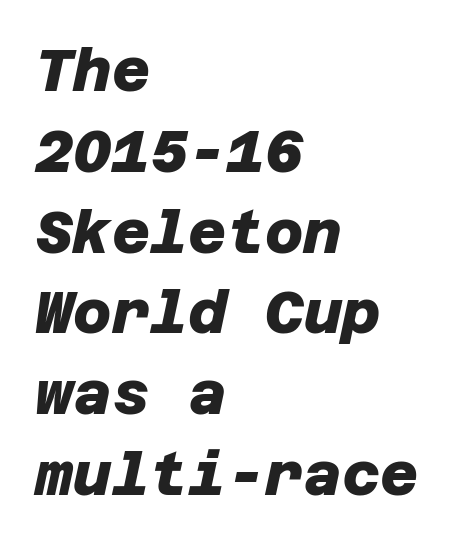
Q: Is the text bold? A: Yes.
Q: Is the typeface a serif or a sans-serif typeface? A: Sans-serif.
Q: Is the text underlined? A: No.
Q: How is the paragraph aligned? A: Left-aligned.
Q: Is the spacing between letters normal or unusually wide? A: Normal.
Q: Is the spacing between lines tight, normal or loose? A: Normal.
Q: Width (condensed, normal, or wide)? A: Normal.
Q: Stroke contrast? A: Low.
Q: x-height? A: Large.
